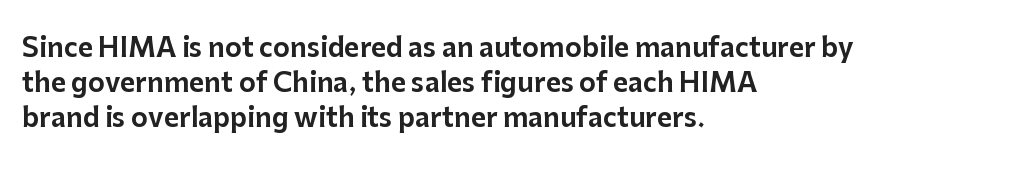
Q: Is the text italic (slanted)? A: No, it is upright.
Q: Is the text underlined? A: No.
Q: How is the paragraph aligned? A: Left-aligned.
Q: Is the spacing between letters normal or unusually wide? A: Normal.
Q: Is the spacing between lines tight, normal or loose? A: Normal.
